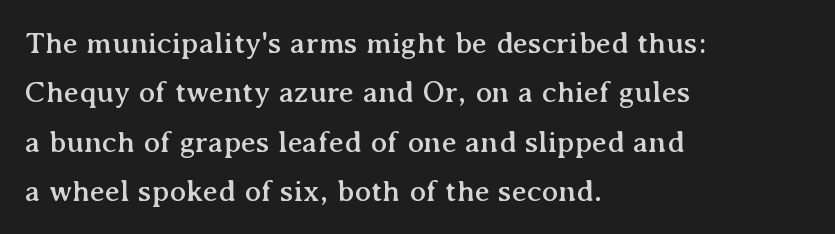
Q: Is the text italic (slanted)? A: No, it is upright.
Q: Is the typeface a serif or a sans-serif typeface? A: Serif.
Q: Is the text underlined? A: No.
Q: How is the paragraph aligned? A: Left-aligned.
Q: Is the spacing between letters normal or unusually wide? A: Normal.
Q: Is the spacing between lines tight, normal or loose? A: Normal.
Q: Width (condensed, normal, or wide)? A: Normal.
Q: Stroke contrast? A: Medium.
Q: x-height? A: Medium.
Q: Monospaced? A: No.
